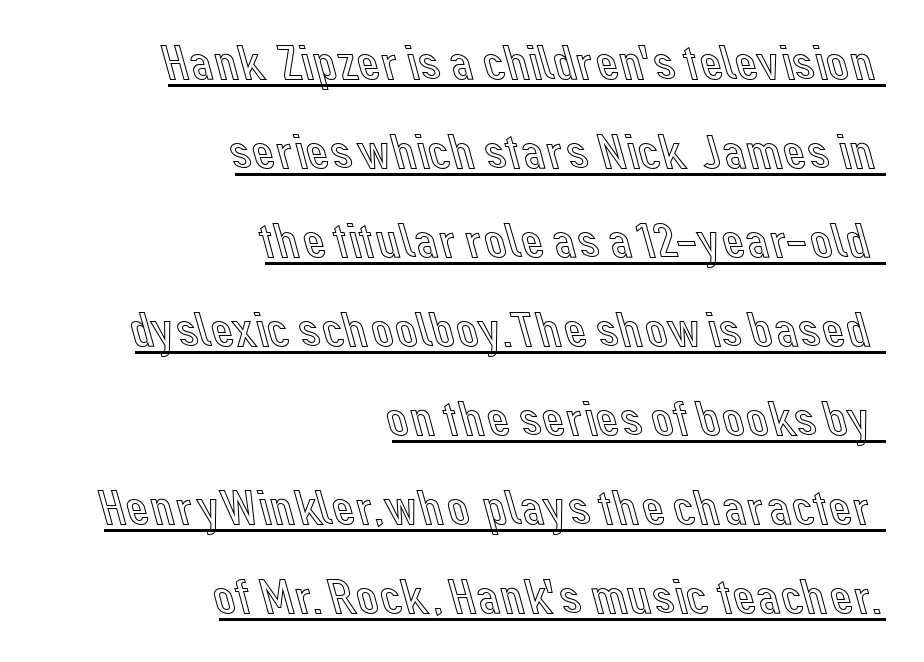
The image shows 50 px text type; set right-aligned, line spacing 1.78x, normal letter spacing, underlined; a medium x-height.
